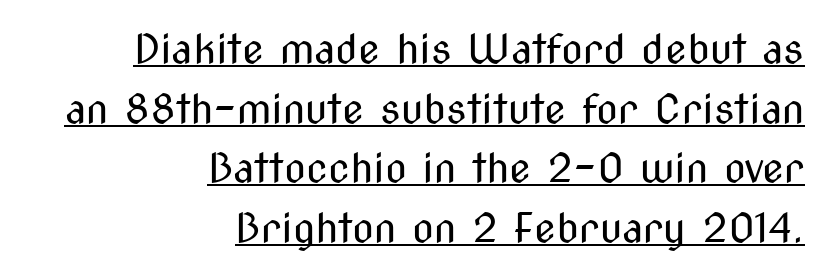
The line-height multiplier appears to be the usual default. Look at the bottom of the vertical strokes: they stop flat, with no serifs. No heavy texture on the line: the type isn't bold. The lines in this sample share a right terminus and differ only in where they begin. Notice how a bar underscores the lettering throughout.
